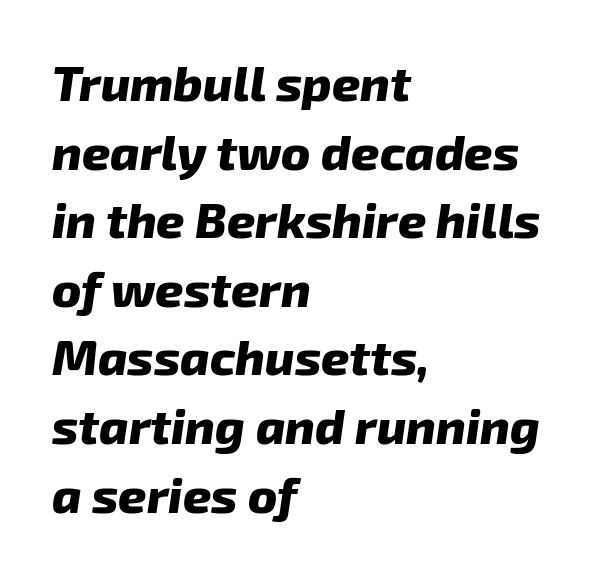
{"italic": "yes", "lean": "right", "slant_degrees": 8, "bold": "yes", "weight": "heavy", "width": "normal", "stroke_contrast": "low", "x_height": "medium", "monospaced": "no", "underline": "no", "align": "left", "line_spacing": "normal", "line_spacing_ratio": 1.4, "letter_spacing": "normal", "letter_spacing_em": 0.0, "glyph_px": 49}
